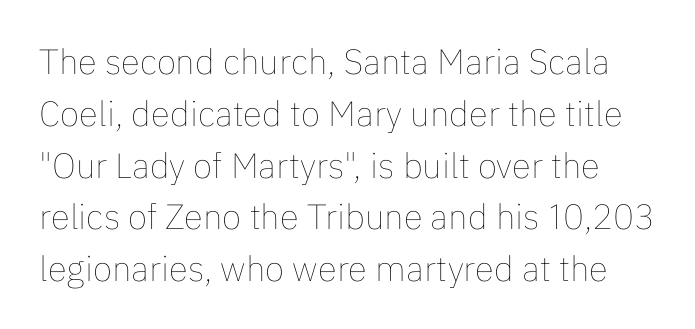
Each letter keeps its own natural width here, so spacing adapts to shape. Quick note: interline space is typical. The specimen reads as upright at a glance. Nobody touched the tracking dial on this one. Is this a heavy cut? Hardly; it is regular or lighter. A clean baseline with only descenders dipping below it.
